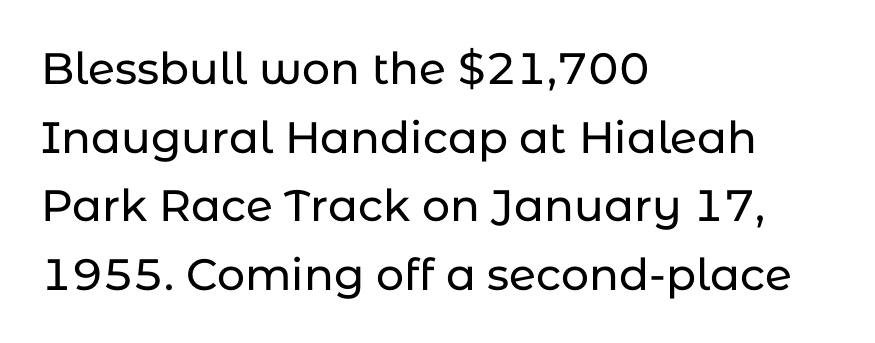
The image shows 44 px sans-serif type, upright; set left-aligned, normal line spacing (1.56x), normal letter spacing, not underlined; low stroke contrast and a medium x-height.
